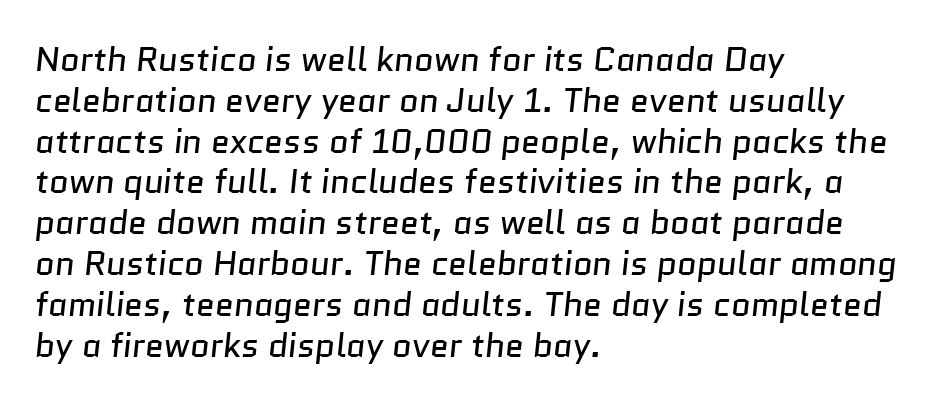
Honestly, there is no underline to notice here at all. Think standard paragraph weight, or any step lighter than that. Leftover space on each line is placed entirely after the last word. Does extra space separate the letters? No, they use regular spacing. Proportional: the letters do not fall into vertical columns. Are there feet on the stems? There aren't — it's a sans.
